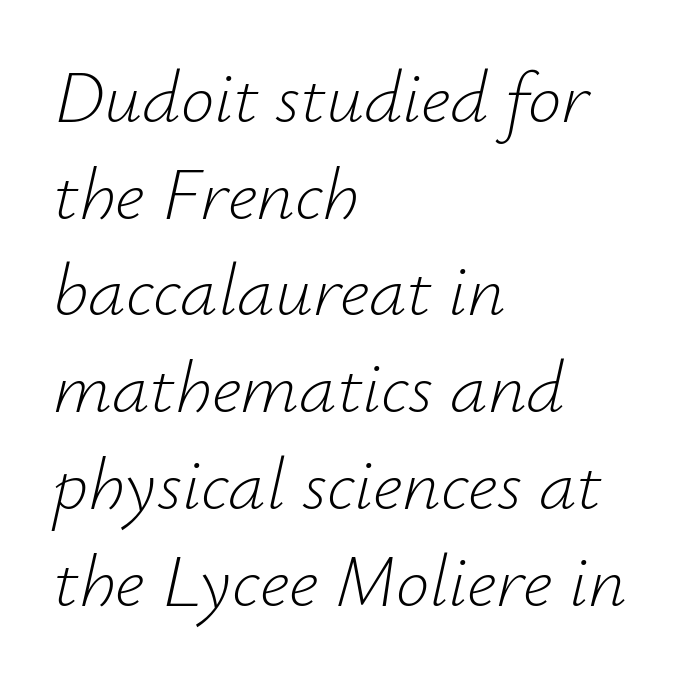
{"italic": "yes", "lean": "right", "slant_degrees": 12, "bold": "no", "weight": "light", "width": "normal", "stroke_contrast": "low", "x_height": "small", "monospaced": "no", "underline": "no", "align": "left", "line_spacing": "normal", "line_spacing_ratio": 1.29, "letter_spacing": "normal", "letter_spacing_em": 0.0, "glyph_px": 75}
